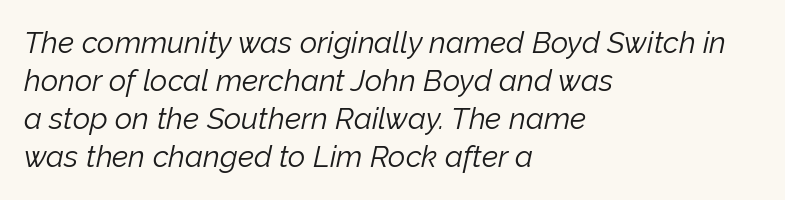
Q: Is the text bold? A: No.
Q: Is the text italic (slanted)? A: Yes, it leans right by about 12 degrees.
Q: Is the text underlined? A: No.
Q: How is the paragraph aligned? A: Left-aligned.
Q: Is the spacing between letters normal or unusually wide? A: Normal.
Q: Is the spacing between lines tight, normal or loose? A: Normal.
Q: Width (condensed, normal, or wide)? A: Normal.
Q: Stroke contrast? A: Low.
Q: x-height? A: Medium.
Q: Monospaced? A: No.
